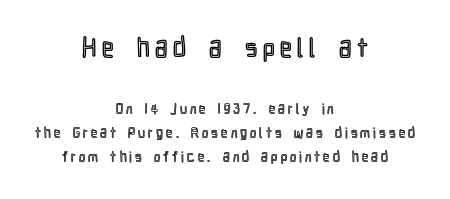
Q: Is the text italic (slanted)? A: No, it is upright.
Q: Is the text underlined? A: No.
Q: How is the paragraph aligned? A: Centered.
Q: Is the spacing between letters normal or unusually wide? A: Unusually wide.
Q: Which block of text is set in a larger size, the first (top) or the second (bottom)? A: The first (top) one.
